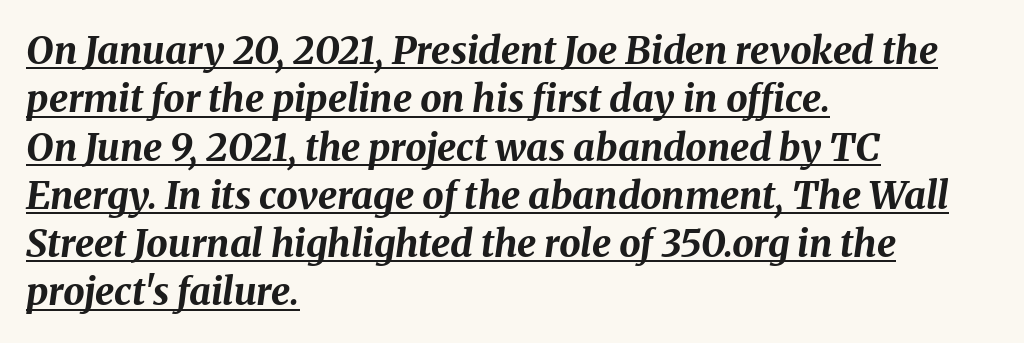
{"italic": "yes", "lean": "right", "slant_degrees": 8, "bold": "yes", "weight": "bold", "width": "normal", "stroke_contrast": "medium", "x_height": "medium", "monospaced": "no", "underline": "yes", "align": "left", "line_spacing": "normal", "line_spacing_ratio": 1.27, "letter_spacing": "normal", "letter_spacing_em": 0.0, "glyph_px": 38}
